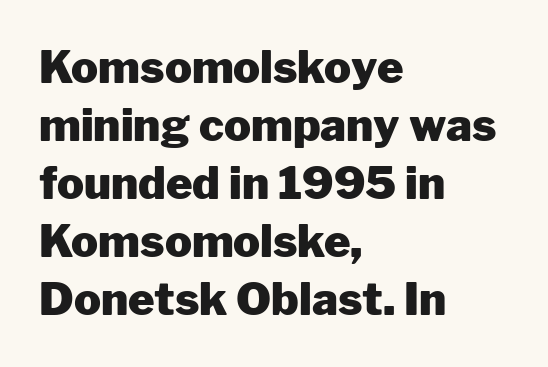
Q: Is the text bold? A: Yes.
Q: Is the text italic (slanted)? A: No, it is upright.
Q: Is the typeface a serif or a sans-serif typeface? A: Sans-serif.
Q: Is the text underlined? A: No.
Q: How is the paragraph aligned? A: Left-aligned.
Q: Is the spacing between letters normal or unusually wide? A: Normal.
Q: Is the spacing between lines tight, normal or loose? A: Normal.
Q: Width (condensed, normal, or wide)? A: Normal.
Q: Stroke contrast? A: Low.
Q: x-height? A: Medium.
Q: Monospaced? A: No.
